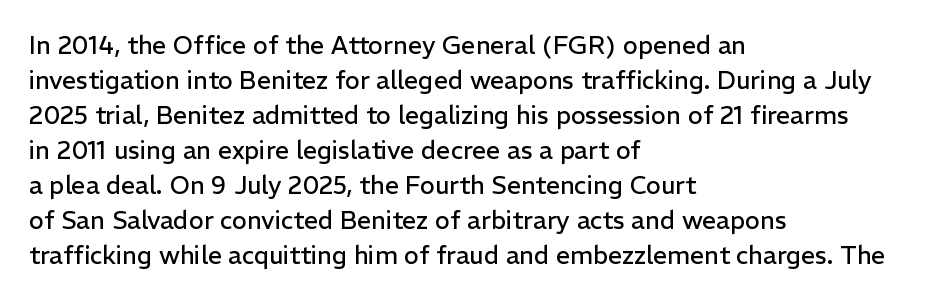
Nobody drew a line under any word here. The passage is arranged the way most books set body copy — flush left. Is the stroke heavy? The answer is a plain regular-or-lighter. Nobody touched the tracking dial on this one. A roman cut, with each character standing at attention. The space between consecutive lines is moderate.
